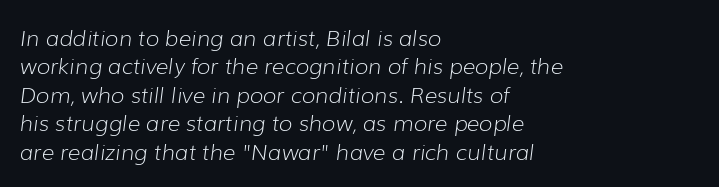
Descenders are the only things crossing below the line. Line beginnings align vertically; line endings do not. No chunkiness to these letters — they're not bold. Is the type slanted? Yes — the strokes lean at a clear angle. Words appear dense and cohesive because spacing is normal.
